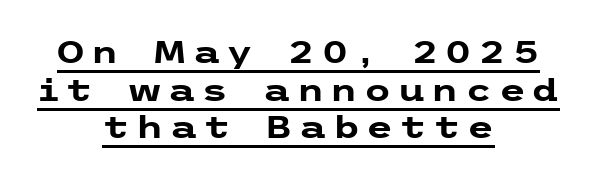
{"serif": "no", "italic": "no", "bold": "yes", "weight": "heavy", "width": "wide", "stroke_contrast": "low", "x_height": "medium", "underline": "yes", "align": "center", "line_spacing_ratio": 1.21, "letter_spacing": "wide", "letter_spacing_em": 0.21, "glyph_px": 31}
